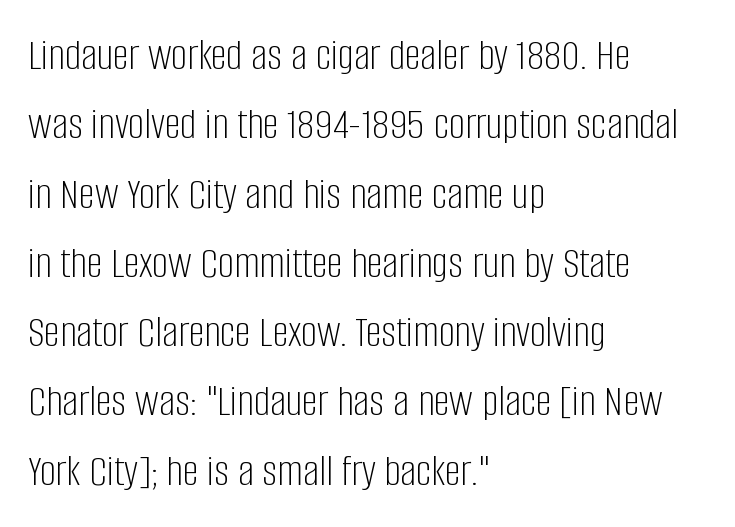
Normally led — the rows are evenly, conventionally spaced. Vertical stems look standard width or narrower in stroke. This is the regular roman posture of the typeface. Characters follow at the spacing the type designer built in.
